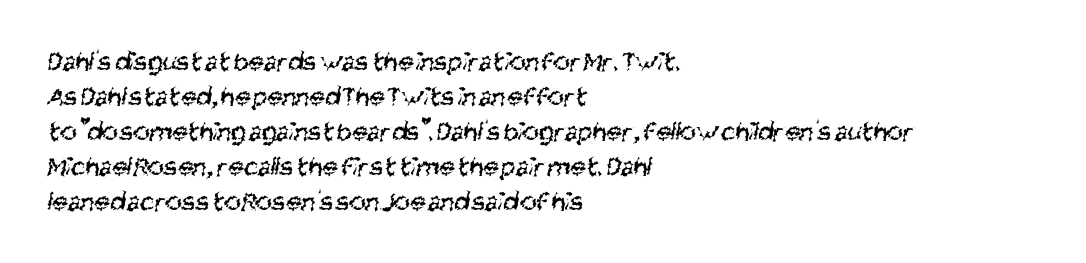
{"serif": "no", "bold": "no", "weight": "regular", "width": "condensed", "stroke_contrast": "medium", "x_height": "large", "monospaced": "no", "underline": "no", "align": "left", "line_spacing": "normal", "line_spacing_ratio": 1.25, "letter_spacing": "normal", "letter_spacing_em": 0.0, "glyph_px": 28}
